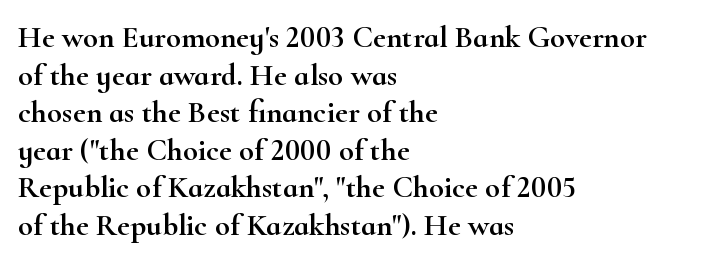
The rendering uses natural spacing where letterforms have individual widths. You can tell it's not italic because the verticals are truly vertical. Anything drawn beneath the words? Only blank space. Tracking here is standard; glyphs follow each other at the usual distance. The typeface chosen for these lines features serifs. Layout note: lines flush left.
